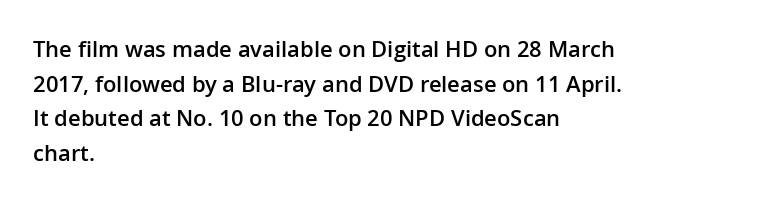
The font's upright variant was chosen for this text. Is the letter spacing exaggerated? No — it looks like the ordinary default. The face used here is a semibold: visibly heavier than regular, lighter than bold. Students, observe: this is what conventionally led text looks like. Every row of glyphs begins at an identical x-position on the left. Words float on clear page, feet unadorned.
